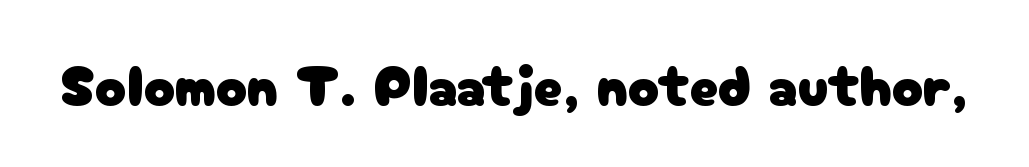
{"serif": "no", "italic": "no", "width": "normal", "stroke_contrast": "low", "x_height": "medium", "monospaced": "no", "underline": "no", "letter_spacing": "normal", "letter_spacing_em": 0.0, "glyph_px": 58}
